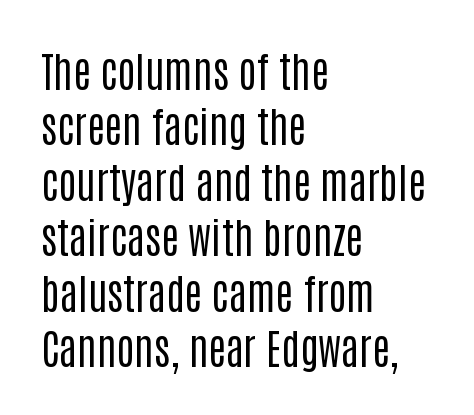
Classification — sans serif. Decoration check: the copy has no underline. On a weight scale, this lands at 450 or below. These lines are set flush left with a ragged right edge. Posture: vertical.
